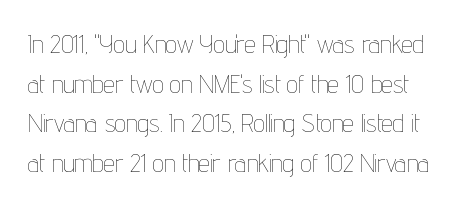
The typeface has the unassuming heft of standard copy or less. This sample uses an upright cut, with every glyph sitting square on the baseline. These lines keep a tight, regular rhythm from letter to letter. The foot of each line stays bare and open. What's the leading like? Ordinary, nothing unusual.
